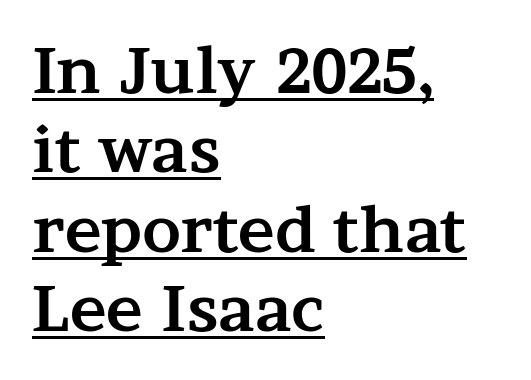
{"serif": "yes", "italic": "no", "bold": "yes", "weight": "bold", "width": "wide", "stroke_contrast": "medium", "x_height": "medium", "monospaced": "no", "underline": "yes", "align": "left", "line_spacing": "normal", "line_spacing_ratio": 1.28, "letter_spacing": "normal", "letter_spacing_em": 0.0, "glyph_px": 62}
